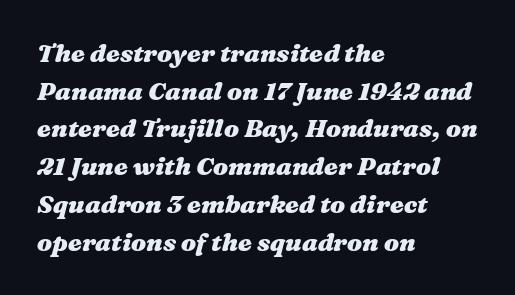
The image shows 25 px bold type, italic (leaning right); set left-aligned, normal line spacing (1.51x), normal letter spacing, not underlined.
